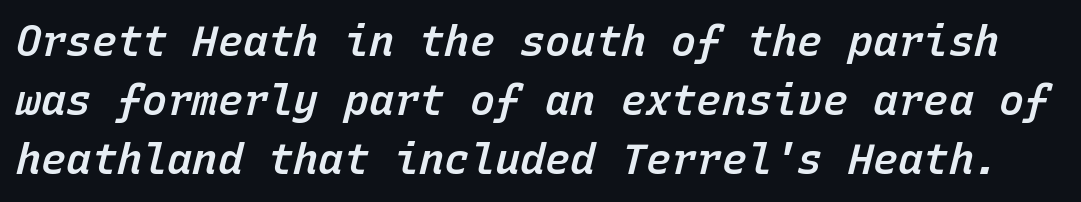
The image shows 42 px semibold type, italic (leaning right), monospaced; set normal line spacing (1.41x), normal letter spacing, not underlined; low stroke contrast and a medium x-height.
